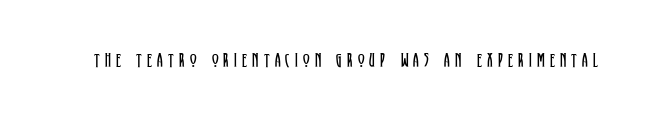
Every character sits straight up, as roman type does. Short note: letters widely spaced. The passage shown is not underscored anywhere. This is not heavy type; no bold has been used.
